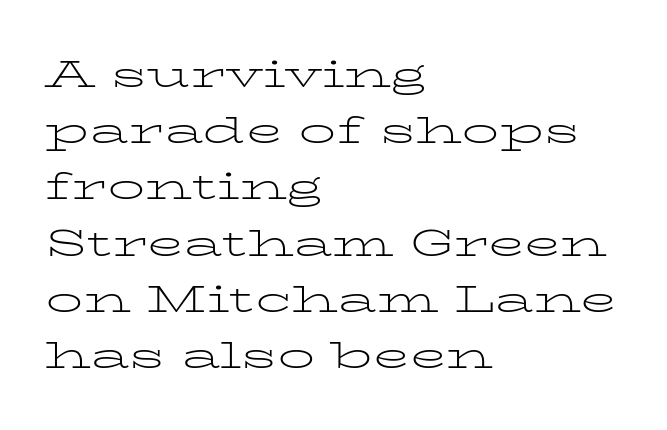
Q: Is the text bold? A: No.
Q: Is the text italic (slanted)? A: No, it is upright.
Q: Is the typeface a serif or a sans-serif typeface? A: Serif.
Q: Is the text underlined? A: No.
Q: How is the paragraph aligned? A: Left-aligned.
Q: Is the spacing between letters normal or unusually wide? A: Normal.
Q: Is the spacing between lines tight, normal or loose? A: Normal.
Q: Width (condensed, normal, or wide)? A: Wide.
Q: Stroke contrast? A: Low.
Q: x-height? A: Medium.
Q: Monospaced? A: No.
